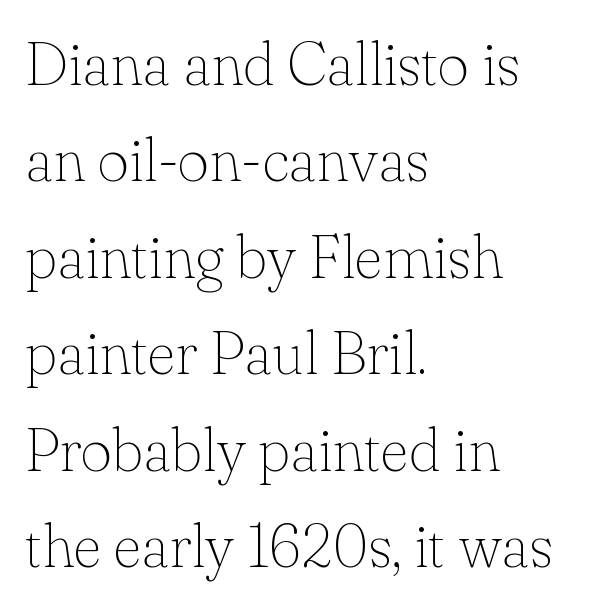
{"serif": "yes", "italic": "no", "bold": "no", "weight": "thin", "width": "normal", "stroke_contrast": "low", "x_height": "small", "monospaced": "no", "underline": "no", "align": "left", "line_spacing": "normal", "line_spacing_ratio": 1.58, "letter_spacing": "normal", "letter_spacing_em": 0.0, "glyph_px": 61}
